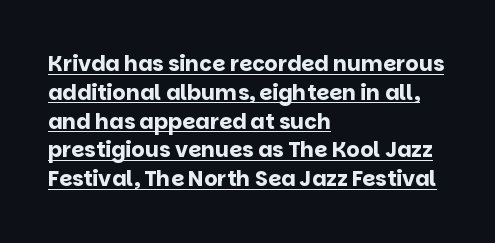
{"italic": "no", "bold": "yes", "underline": "yes", "align": "left", "line_spacing": "normal", "line_spacing_ratio": 1.37, "letter_spacing": "normal", "letter_spacing_em": 0.0, "glyph_px": 21}
